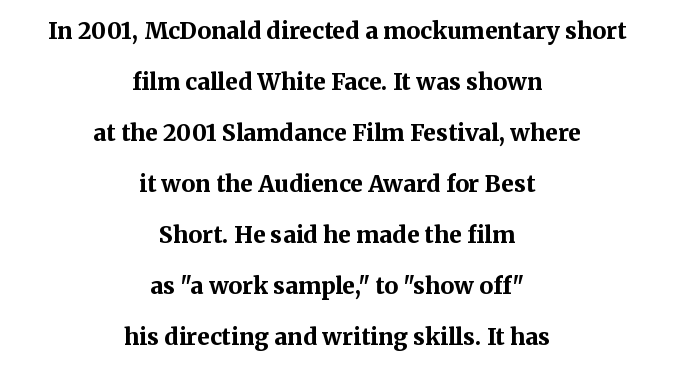
Ordinary non-slanted type is in use. The designer dialed line spacing up above the default. Caption: standard tracking, unaltered. Heft: maximum for text — a bold. Anything drawn beneath the words? Only blank space. Where is the straight margin? There isn't one; the lines are centered.
